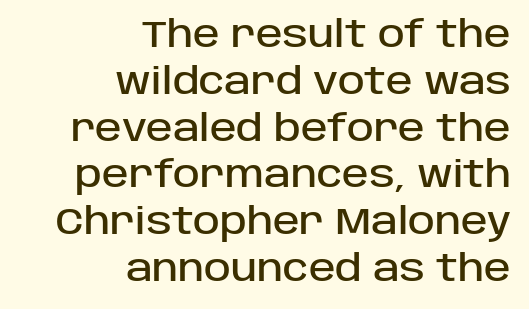
Default kerning and tracking; the words read as compact shapes. These lines sit exactly where default settings would place them. The setting favours the right margin, as signatures and pull-quotes sometimes do. These lines are rendered in a variable-pitch font.
